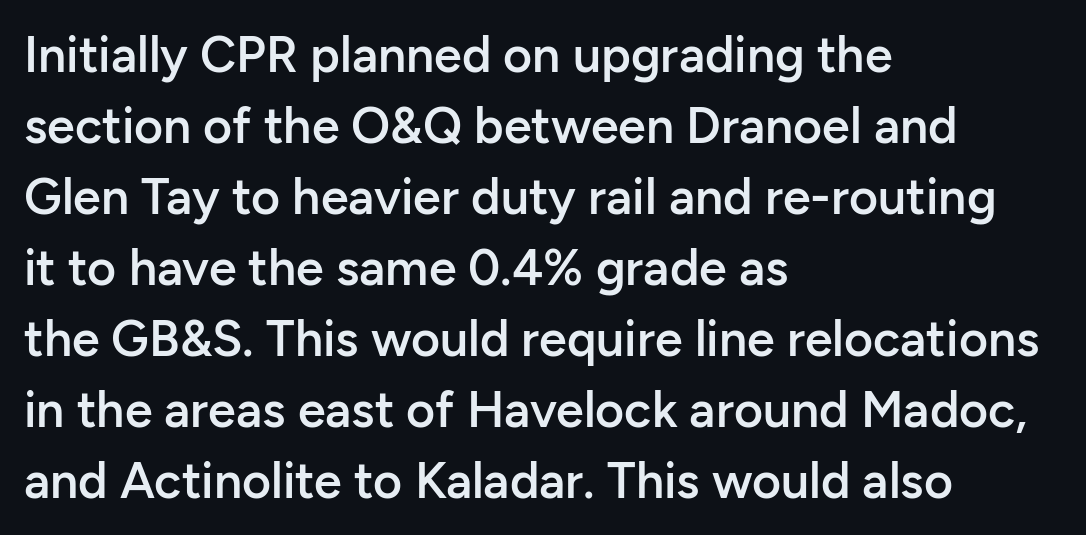
{"serif": "no", "italic": "no", "bold": "semi", "weight": "semibold", "width": "normal", "stroke_contrast": "low", "x_height": "medium", "monospaced": "no", "underline": "no", "align": "left", "line_spacing": "normal", "line_spacing_ratio": 1.42, "letter_spacing": "normal", "letter_spacing_em": 0.0, "glyph_px": 50}
